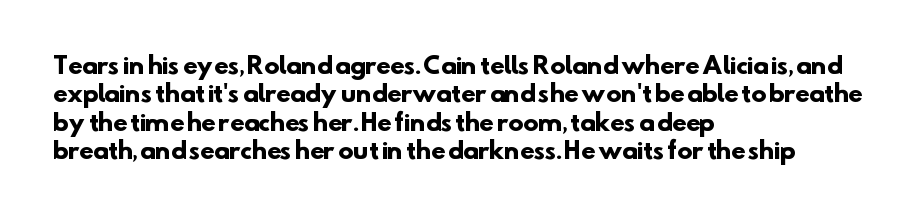
{"bold": "yes", "underline": "no", "align": "left", "line_spacing_ratio": 1.23, "letter_spacing": "normal", "letter_spacing_em": 0.0, "glyph_px": 23}
